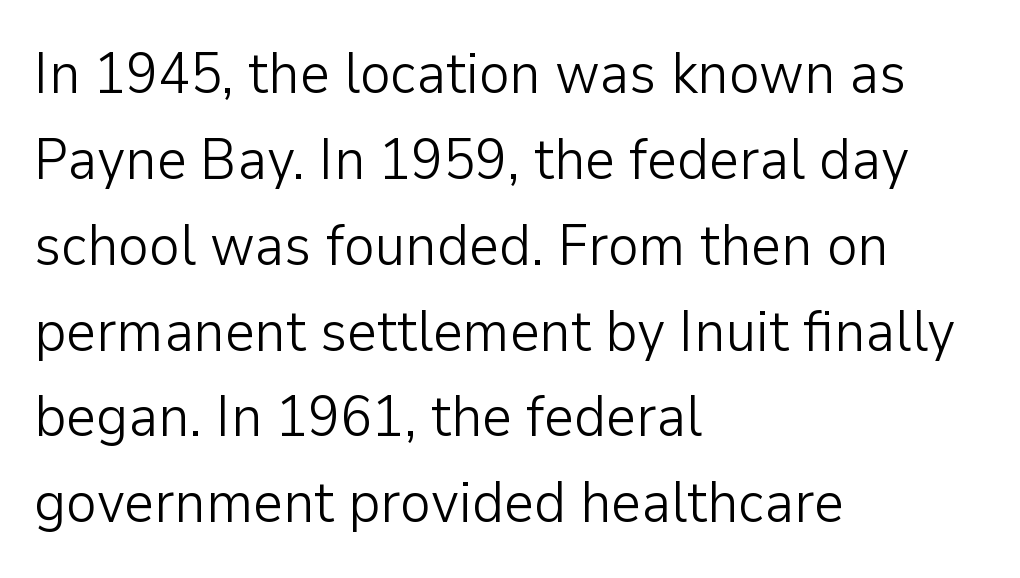
Q: Is the text bold? A: No.
Q: Is the text italic (slanted)? A: No, it is upright.
Q: Is the typeface a serif or a sans-serif typeface? A: Sans-serif.
Q: Is the text underlined? A: No.
Q: How is the paragraph aligned? A: Left-aligned.
Q: Is the spacing between letters normal or unusually wide? A: Normal.
Q: Is the spacing between lines tight, normal or loose? A: Normal.
Q: Width (condensed, normal, or wide)? A: Normal.
Q: Stroke contrast? A: Low.
Q: x-height? A: Medium.
Q: Monospaced? A: No.
